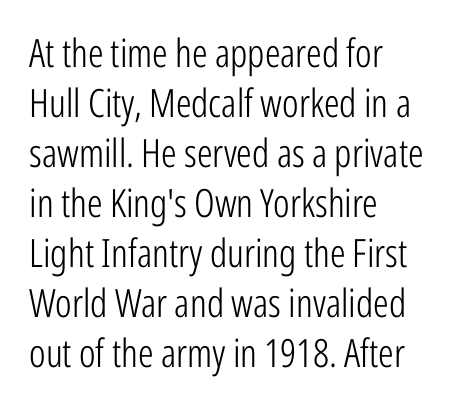
Nope, not italic — everything's standing straight. In terms of letterspacing, this is plain default setting. No letter is thick-stroked: the sample isn't bold. Examine the stroke ends and you'll find no serifs.
